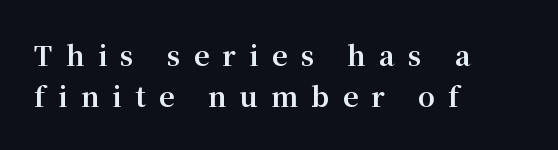
Q: Is the text bold? A: Yes.
Q: Is the text italic (slanted)? A: No, it is upright.
Q: Is the text underlined? A: No.
Q: How is the paragraph aligned? A: Left-aligned.
Q: Is the spacing between letters normal or unusually wide? A: Unusually wide.
Q: Is the spacing between lines tight, normal or loose? A: Normal.
